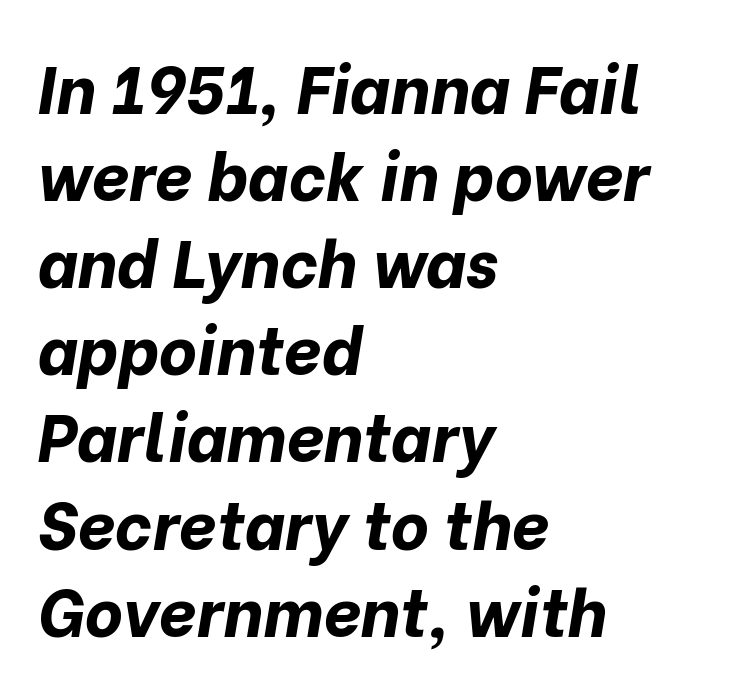
Students, observe: this is what conventionally led text looks like. Character widths vary here, with narrow letters taking less room than wide ones. Unmarked baselines from the first word to the last. What weight is shown? A full bold with thick strokes.
